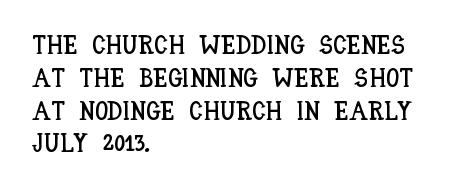
{"italic": "no", "underline": "no", "align": "left", "line_spacing": "normal", "line_spacing_ratio": 1.26, "letter_spacing": "normal", "letter_spacing_em": 0.0, "glyph_px": 26}
